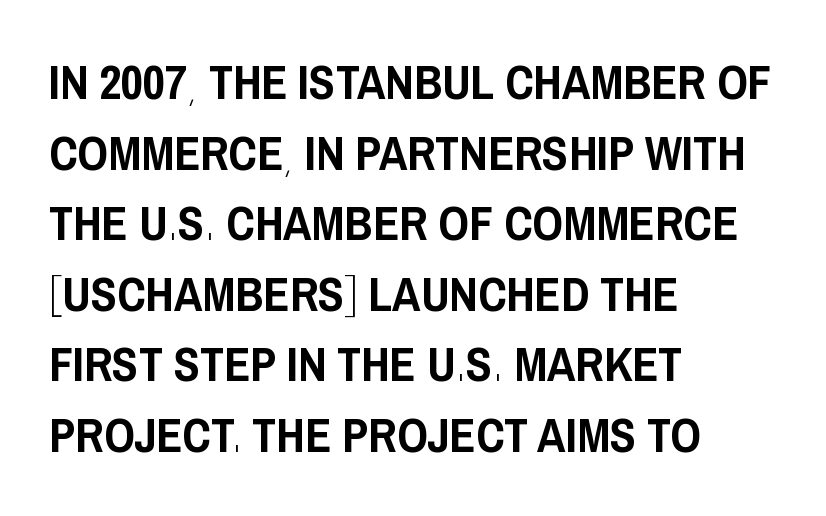
Q: Is the text italic (slanted)? A: No, it is upright.
Q: Is the typeface a serif or a sans-serif typeface? A: Sans-serif.
Q: Is the text underlined? A: No.
Q: How is the paragraph aligned? A: Left-aligned.
Q: Is the spacing between letters normal or unusually wide? A: Normal.
Q: Is the spacing between lines tight, normal or loose? A: Normal.
Q: Width (condensed, normal, or wide)? A: Condensed.
Q: Stroke contrast? A: Low.
Q: x-height? A: Large.
Q: Monospaced? A: No.
